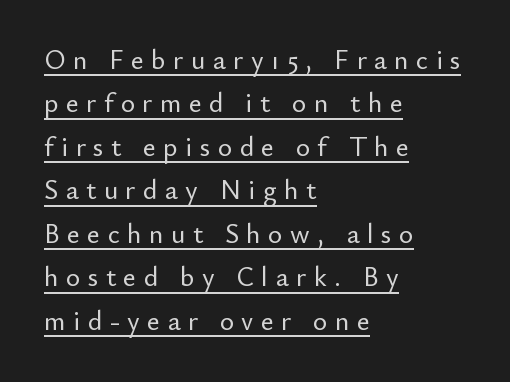
Q: Is the text italic (slanted)? A: No, it is upright.
Q: Is the text underlined? A: Yes.
Q: How is the paragraph aligned? A: Left-aligned.
Q: Is the spacing between letters normal or unusually wide? A: Unusually wide.
Q: Is the spacing between lines tight, normal or loose? A: Normal.
